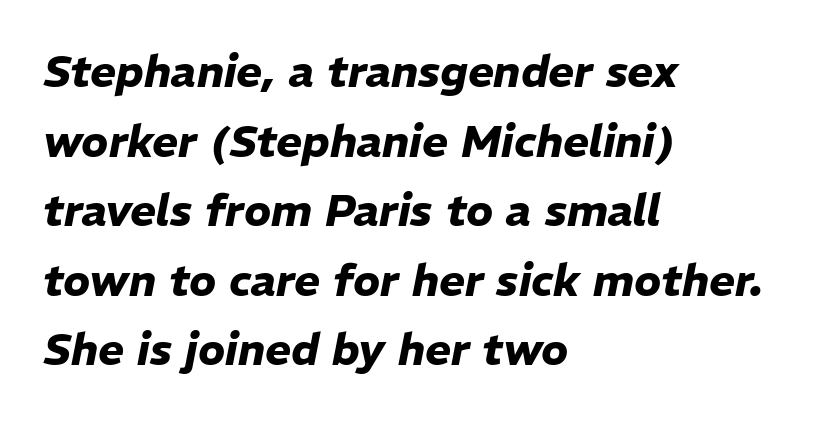
Q: Is the text bold? A: Yes.
Q: Is the text italic (slanted)? A: Yes, it leans right by about 11 degrees.
Q: Is the text underlined? A: No.
Q: How is the paragraph aligned? A: Left-aligned.
Q: Is the spacing between letters normal or unusually wide? A: Normal.
Q: Is the spacing between lines tight, normal or loose? A: Normal.
Q: Width (condensed, normal, or wide)? A: Normal.
Q: Stroke contrast? A: Low.
Q: x-height? A: Medium.
Q: Monospaced? A: No.
